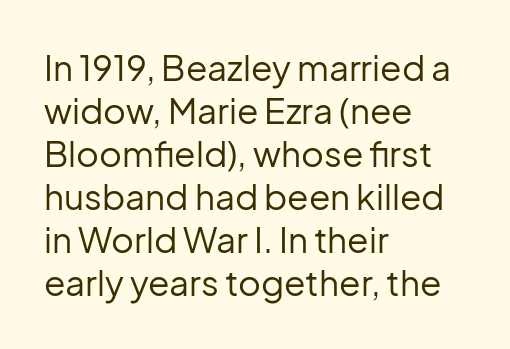
{"serif": "no", "italic": "no", "bold": "no", "weight": "regular", "width": "normal", "stroke_contrast": "low", "x_height": "medium", "monospaced": "no", "underline": "no", "align": "left", "line_spacing_ratio": 1.23, "letter_spacing": "normal", "letter_spacing_em": 0.0, "glyph_px": 35}
